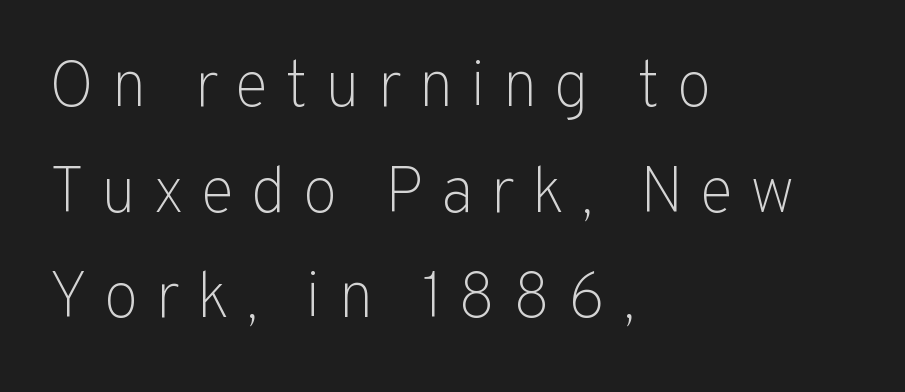
The image shows 64 px light sans-serif type, upright; set left-aligned, normal line spacing (1.65x), unusually wide letter spacing (+0.26 em), not underlined; low stroke contrast and a medium x-height.
